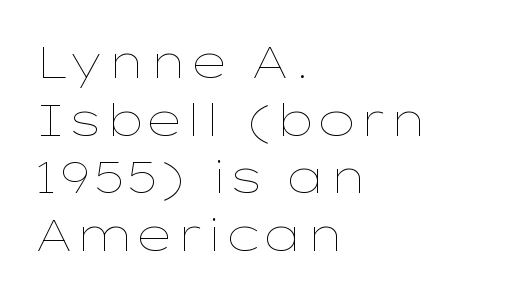
{"italic": "no", "bold": "no", "weight": "thin", "width": "wide", "stroke_contrast": "low", "x_height": "medium", "monospaced": "no", "underline": "no", "align": "left", "line_spacing": "normal", "line_spacing_ratio": 1.31, "letter_spacing": "normal", "letter_spacing_em": 0.0, "glyph_px": 44}
